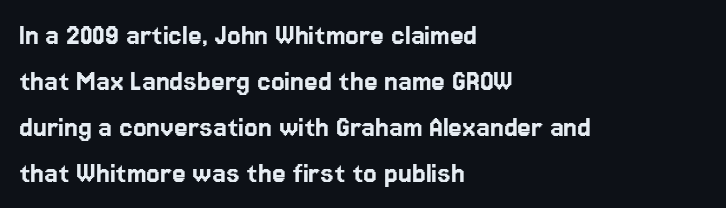
The image shows 31 px sans-serif type, upright; set left-aligned, normal line spacing (1.48x), normal letter spacing, not underlined; low stroke contrast and a medium x-height.
